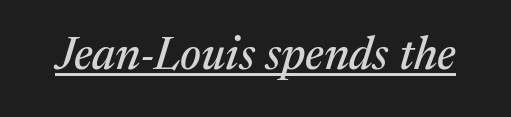
The image shows 46 px serif type, italic (leaning right); set normal letter spacing, underlined; medium stroke contrast and a medium x-height.
